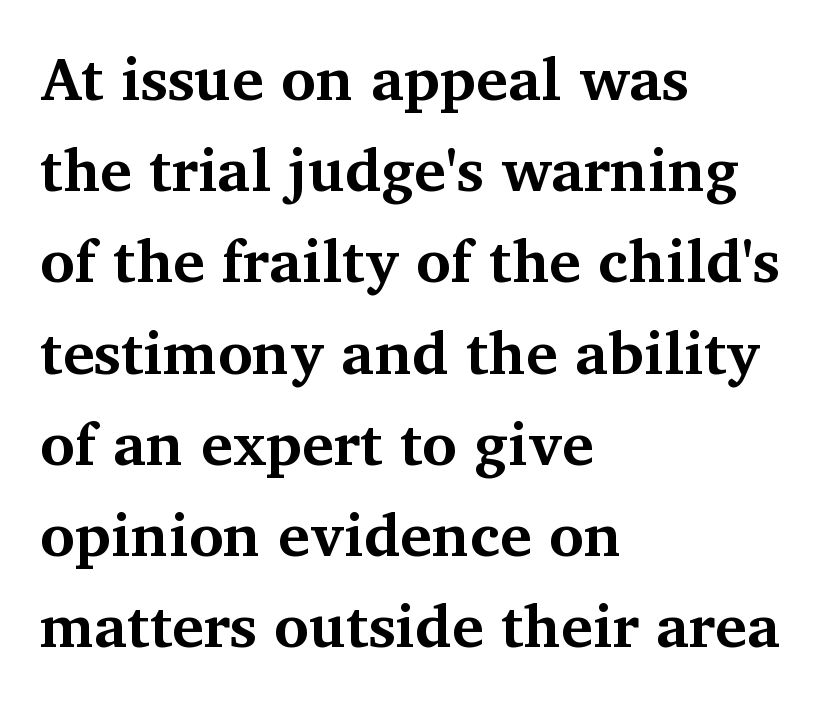
Quick note: not italic, upright. The sample has been set heavy, in full bold. This sample has the flowing, uneven cadence of proportional lettering. The designer went with a serif here, giving each stem small feet. Line beginnings align vertically; line endings do not.
